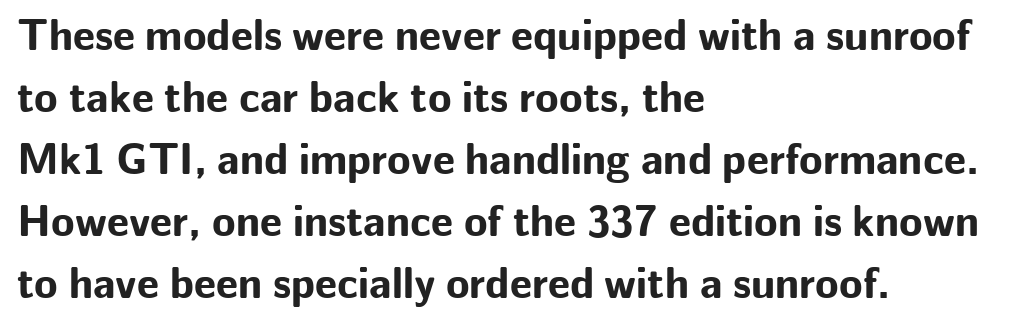
Q: Is the text bold? A: Yes.
Q: Is the text italic (slanted)? A: No, it is upright.
Q: Is the typeface a serif or a sans-serif typeface? A: Sans-serif.
Q: Is the text underlined? A: No.
Q: How is the paragraph aligned? A: Left-aligned.
Q: Is the spacing between letters normal or unusually wide? A: Normal.
Q: Is the spacing between lines tight, normal or loose? A: Normal.
Q: Width (condensed, normal, or wide)? A: Normal.
Q: Stroke contrast? A: Low.
Q: x-height? A: Medium.
Q: Monospaced? A: No.
